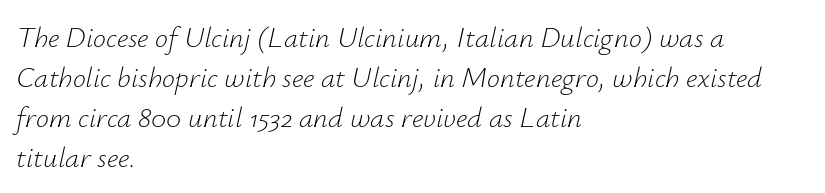
The image shows 29 px light type, italic (leaning right); set left-aligned, normal line spacing (1.38x), normal letter spacing, not underlined; low stroke contrast and a small x-height.
